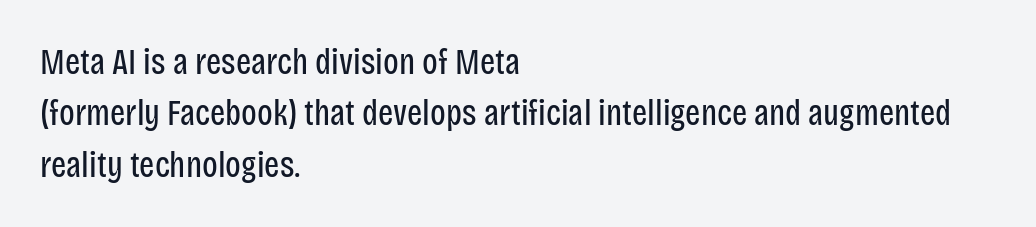
A light-to-regular cut is what we see here. How would I describe the line gaps? Plain and ordinary. The face used here is a sans, in the tradition of grotesques and geometrics. Is the letter spacing exaggerated? No — it looks like the ordinary default.
